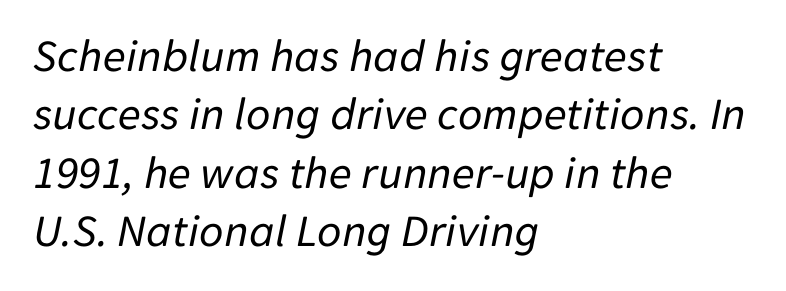
The image shows 47 px regular-weight type, italic (leaning right); set left-aligned, line spacing 1.24x, normal letter spacing, not underlined; low stroke contrast and a medium x-height.
